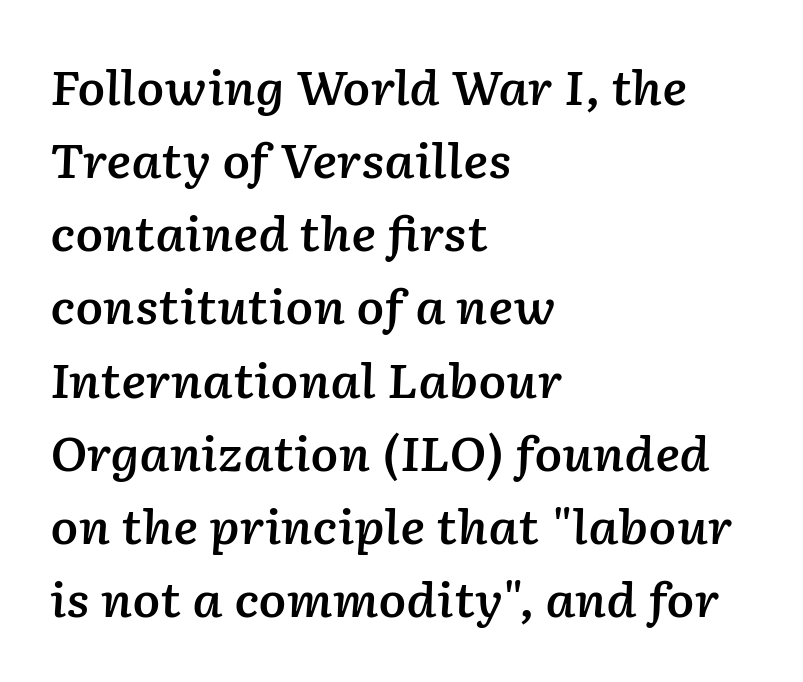
Q: Is the text bold? A: Semi-bold.
Q: Is the text italic (slanted)? A: Yes, it leans right by about 2 degrees.
Q: Is the text underlined? A: No.
Q: How is the paragraph aligned? A: Left-aligned.
Q: Is the spacing between letters normal or unusually wide? A: Normal.
Q: Is the spacing between lines tight, normal or loose? A: Normal.
Q: Width (condensed, normal, or wide)? A: Normal.
Q: Stroke contrast? A: Low.
Q: x-height? A: Medium.
Q: Monospaced? A: No.
